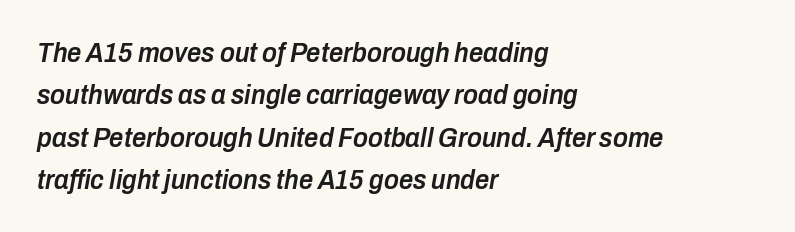
Q: Is the text bold? A: Semi-bold.
Q: Is the text italic (slanted)? A: Yes, it leans right by about 10 degrees.
Q: Is the text underlined? A: No.
Q: How is the paragraph aligned? A: Left-aligned.
Q: Is the spacing between letters normal or unusually wide? A: Normal.
Q: Is the spacing between lines tight, normal or loose? A: Normal.
Q: Width (condensed, normal, or wide)? A: Condensed.
Q: Stroke contrast? A: Low.
Q: x-height? A: Medium.
Q: Monospaced? A: No.
